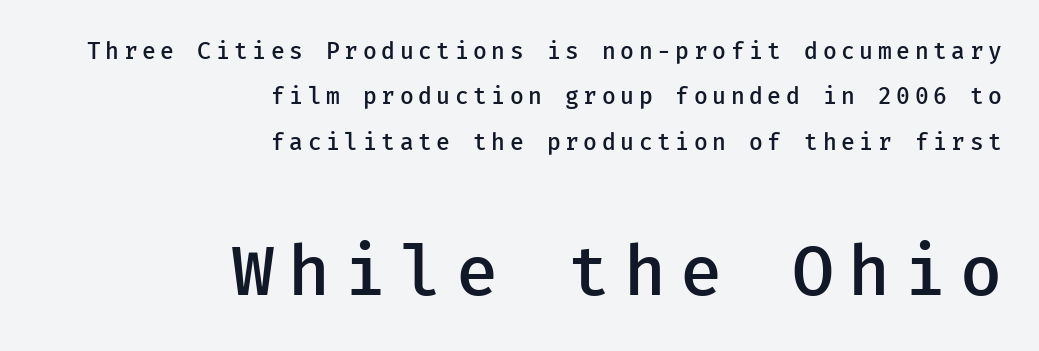
The image shows 70 px semibold sans-serif type, upright; set right-aligned, loose line spacing (1.97x), unusually wide letter spacing (+0.2 em), not underlined; the second (bottom) block is 3.04x larger; low stroke contrast and a medium x-height.
